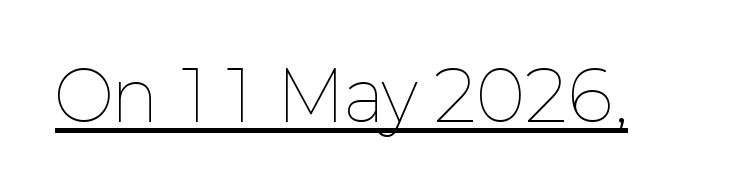
Q: Is the text bold? A: No.
Q: Is the text italic (slanted)? A: No, it is upright.
Q: Is the text underlined? A: Yes.
Q: Is the spacing between letters normal or unusually wide? A: Normal.
Q: Width (condensed, normal, or wide)? A: Normal.
Q: Stroke contrast? A: Low.
Q: x-height? A: Medium.
Q: Monospaced? A: No.
